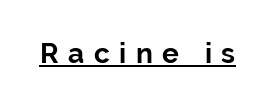
{"serif": "no", "italic": "no", "bold": "yes", "weight": "bold", "width": "normal", "stroke_contrast": "low", "x_height": "medium", "monospaced": "no", "underline": "yes", "letter_spacing": "wide", "letter_spacing_em": 0.34, "glyph_px": 28}
